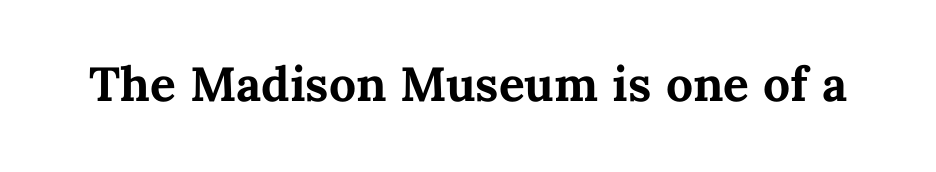
Q: Is the text bold? A: Yes.
Q: Is the text italic (slanted)? A: No, it is upright.
Q: Is the text underlined? A: No.
Q: Is the spacing between letters normal or unusually wide? A: Normal.
Q: Width (condensed, normal, or wide)? A: Normal.
Q: Stroke contrast? A: Medium.
Q: x-height? A: Medium.
Q: Monospaced? A: No.
